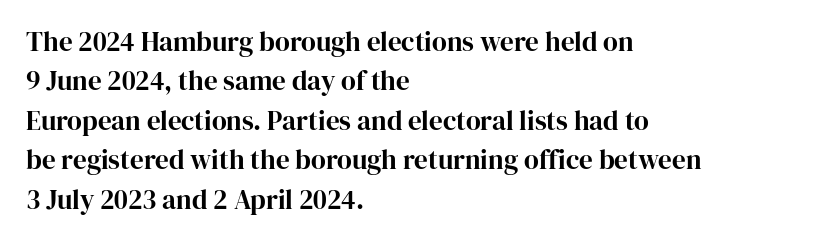
Q: Is the text italic (slanted)? A: No, it is upright.
Q: Is the text underlined? A: No.
Q: How is the paragraph aligned? A: Left-aligned.
Q: Is the spacing between letters normal or unusually wide? A: Normal.
Q: Is the spacing between lines tight, normal or loose? A: Normal.
